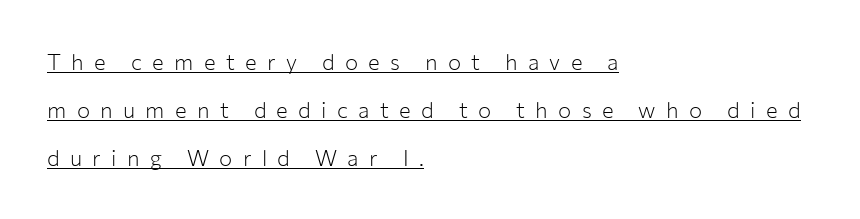
{"italic": "no", "bold": "no", "underline": "yes", "align": "left", "line_spacing": "loose", "line_spacing_ratio": 2.19, "letter_spacing": "wide", "letter_spacing_em": 0.47, "glyph_px": 22}
